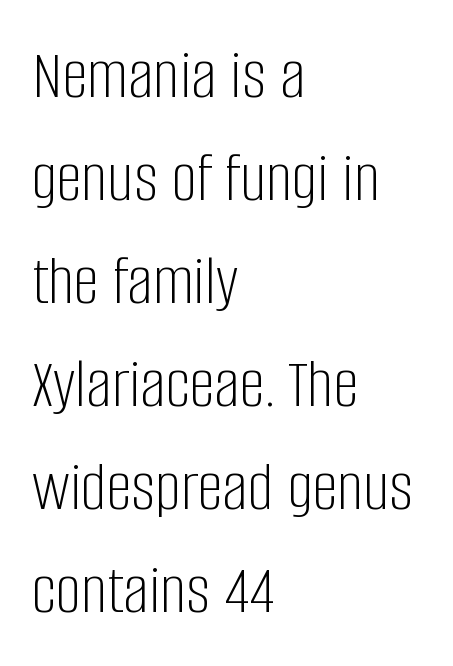
The image shows 72 px light, condensed sans-serif type, upright; set left-aligned, normal line spacing (1.43x), normal letter spacing, not underlined; low stroke contrast and a large x-height.
